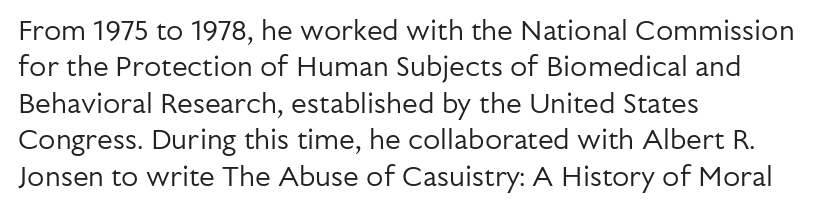
The tracking reads as untouched default to a designer's eye. The letters advance in unequal steps, a hallmark of proportional type. Typographically, this falls in the sans-serif category. Underlining? Definitely not there. The lines in this sample share a left origin and differ only in where they stop. Quick note: interline space is typical.
